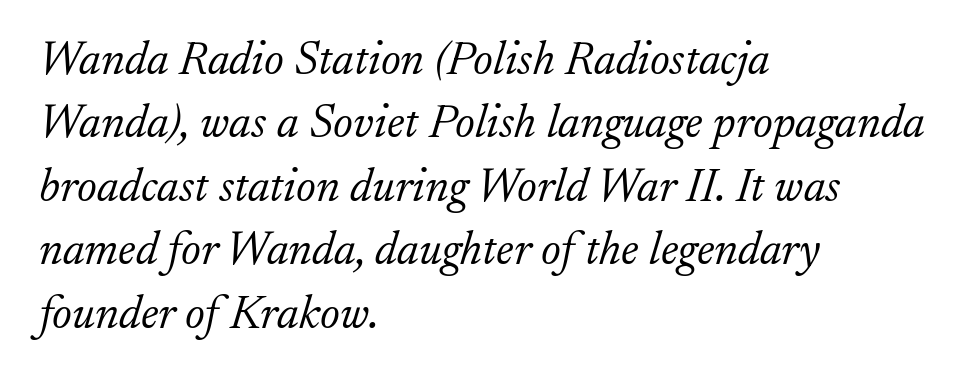
Q: Is the text bold? A: No.
Q: Is the text italic (slanted)? A: Yes, it leans right by about 17 degrees.
Q: Is the typeface a serif or a sans-serif typeface? A: Serif.
Q: Is the text underlined? A: No.
Q: How is the paragraph aligned? A: Left-aligned.
Q: Is the spacing between letters normal or unusually wide? A: Normal.
Q: Is the spacing between lines tight, normal or loose? A: Normal.
Q: Width (condensed, normal, or wide)? A: Normal.
Q: Stroke contrast? A: Low.
Q: x-height? A: Small.
Q: Monospaced? A: No.
